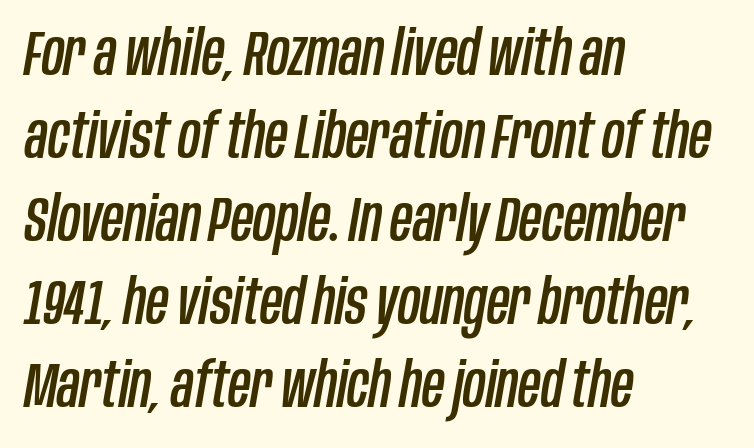
Descenders are the only things crossing below the line. These lines stack with their left ends in a neat column. This is oblique type, the kind used for emphasis or titles. The tracking reads as untouched default to a designer's eye.
